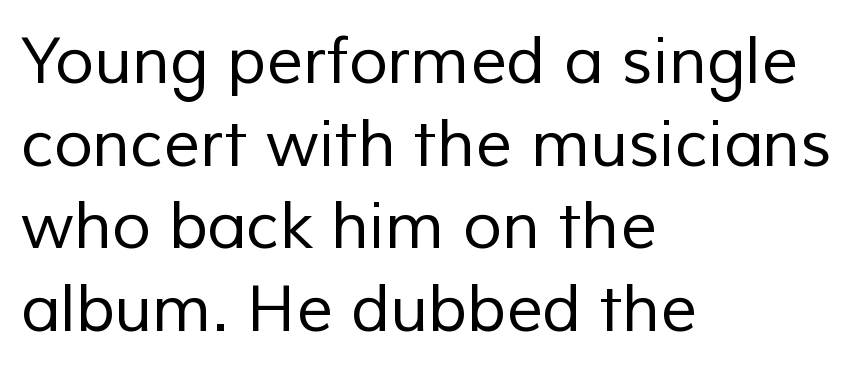
The image shows 64 px regular-weight sans-serif type; set left-aligned, normal line spacing (1.29x), normal letter spacing, not underlined; low stroke contrast and a medium x-height.
